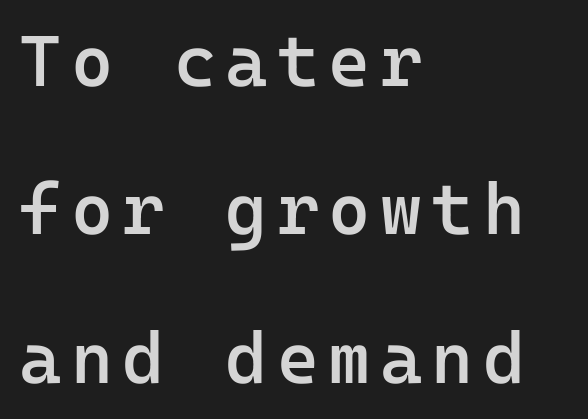
No word sits above an underline. These words are printed semibold, heavier than regular yet not bold. Grotesque or geometric, the face here clearly has no serifs. This sample has the even, mechanical cadence of fixed-width lettering.
